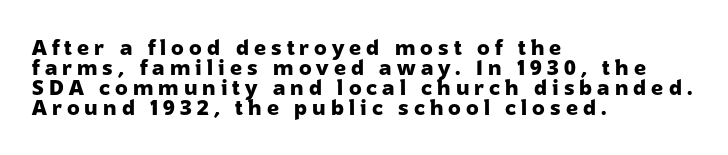
{"italic": "no", "bold": "yes", "underline": "no", "align": "left", "line_spacing": "tight", "line_spacing_ratio": 0.96, "letter_spacing": "wide", "letter_spacing_em": 0.24, "glyph_px": 21}
